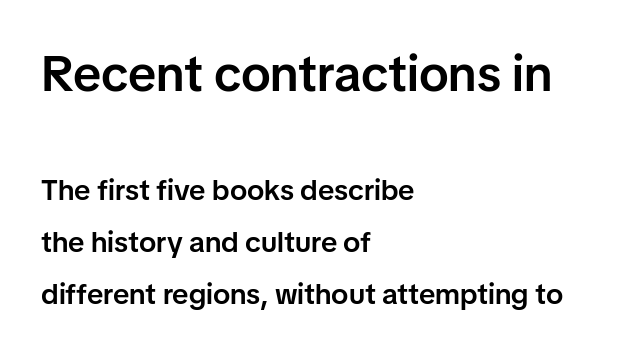
Q: Is the text bold? A: Semi-bold.
Q: Is the text italic (slanted)? A: No, it is upright.
Q: Is the typeface a serif or a sans-serif typeface? A: Sans-serif.
Q: Is the text underlined? A: No.
Q: How is the paragraph aligned? A: Left-aligned.
Q: Is the spacing between letters normal or unusually wide? A: Normal.
Q: Which block of text is set in a larger size, the first (top) or the second (bottom)? A: The first (top) one.
Q: Width (condensed, normal, or wide)? A: Normal.
Q: Stroke contrast? A: Low.
Q: x-height? A: Medium.
Q: Monospaced? A: No.
